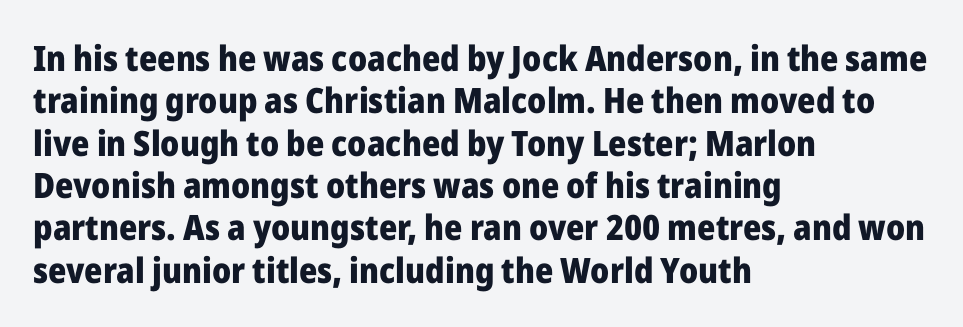
Q: Is the text bold? A: Yes.
Q: Is the text italic (slanted)? A: No, it is upright.
Q: Is the typeface a serif or a sans-serif typeface? A: Sans-serif.
Q: Is the text underlined? A: No.
Q: How is the paragraph aligned? A: Left-aligned.
Q: Is the spacing between letters normal or unusually wide? A: Normal.
Q: Width (condensed, normal, or wide)? A: Normal.
Q: Stroke contrast? A: Low.
Q: x-height? A: Medium.
Q: Monospaced? A: No.
